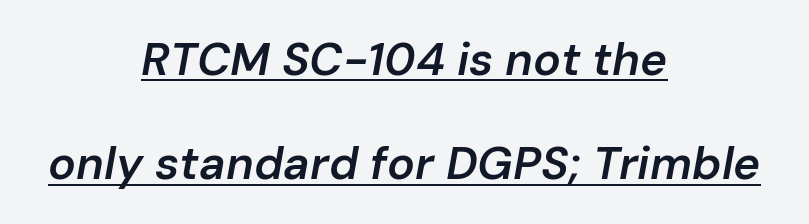
{"italic": "yes", "lean": "right", "slant_degrees": 10, "bold": "semi", "weight": "semibold", "width": "normal", "stroke_contrast": "low", "x_height": "medium", "monospaced": "no", "underline": "yes", "align": "center", "line_spacing": "loose", "line_spacing_ratio": 2.27, "letter_spacing": "normal", "letter_spacing_em": 0.0, "glyph_px": 46}
